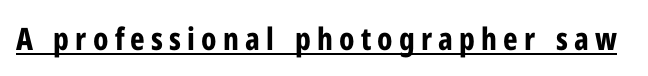
The image shows 31 px bold, condensed sans-serif type, upright; set unusually wide letter spacing (+0.2 em), underlined; low stroke contrast and a medium x-height.
